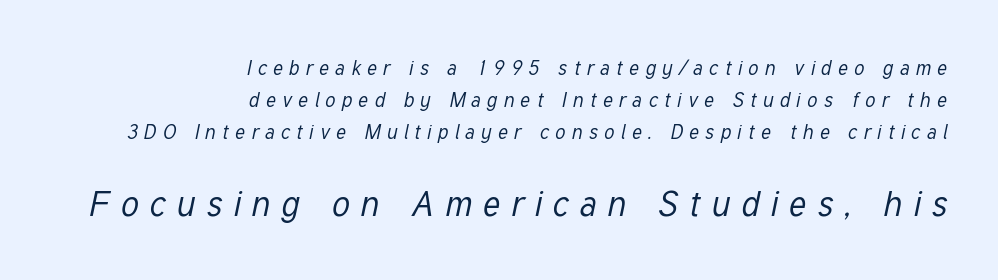
The typeface has the unassuming heft of standard copy or less. The gaps between neighbouring characters are conspicuously large. If you drew a ruler down the right edge, every line would touch it. Compare the two chunks: the lower has the greater cap height. The baseline area is clear. It's the slanting kind of type.
